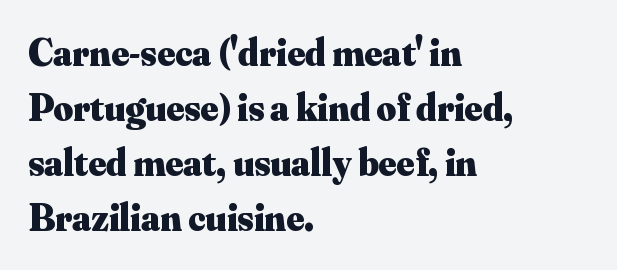
The image shows 38 px heavy serif type, upright; set left-aligned, normal line spacing (1.45x), normal letter spacing, not underlined; medium stroke contrast and a small x-height.
